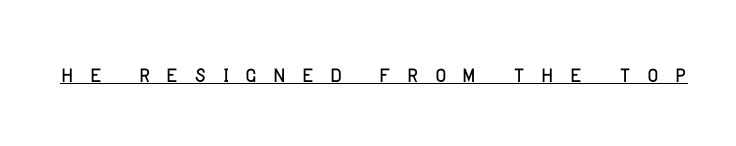
The image shows 30 px light sans-serif type, upright; set unusually wide letter spacing (+0.47 em), underlined; low stroke contrast and a large x-height.
